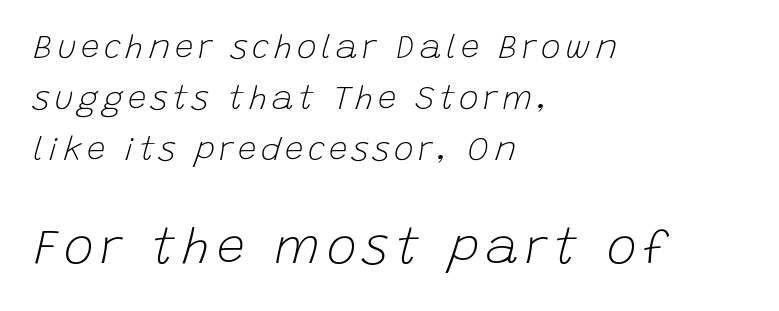
The image shows 50 px light type, italic (leaning right); set left-aligned, normal line spacing (1.55x), not underlined; the second (bottom) block is 1.52x larger; low stroke contrast and a large x-height.
